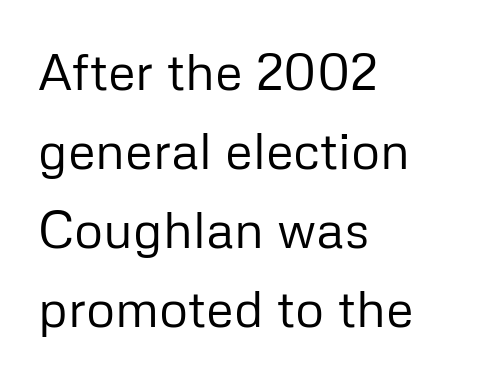
The image shows 51 px regular-weight sans-serif type, upright; set left-aligned, normal line spacing (1.55x), normal letter spacing, not underlined; low stroke contrast and a medium x-height.
